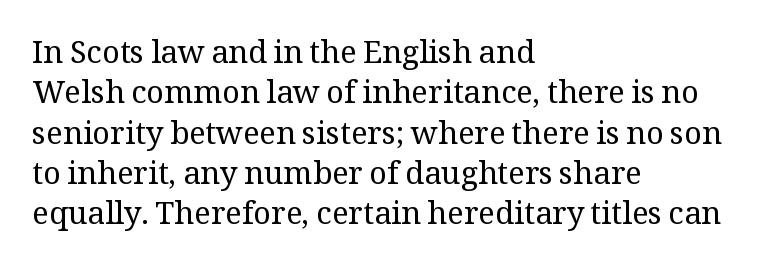
The tracking reads as untouched default to a designer's eye. Is the type heavy? It reads as light-to-regular instead. No word sits above an underline. The letters advance in unequal steps, a hallmark of proportional type. To sum up the face: it has serifs.
